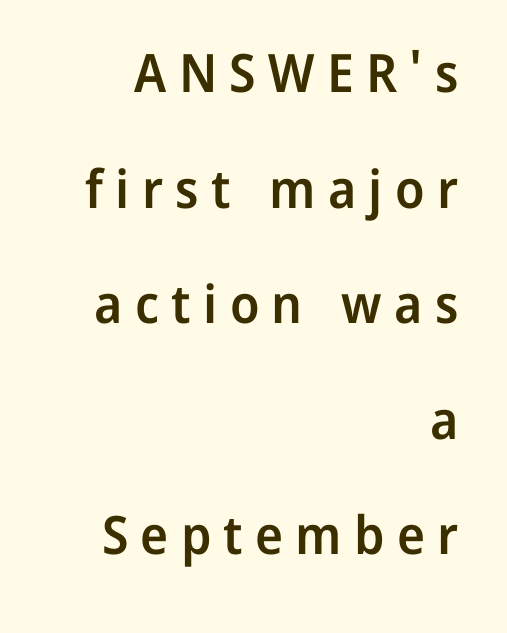
{"serif": "no", "italic": "no", "bold": "semi", "weight": "semibold", "width": "normal", "stroke_contrast": "low", "x_height": "medium", "monospaced": "no", "underline": "no", "align": "right", "line_spacing": "loose", "line_spacing_ratio": 2.18, "letter_spacing": "wide", "letter_spacing_em": 0.23, "glyph_px": 53}
